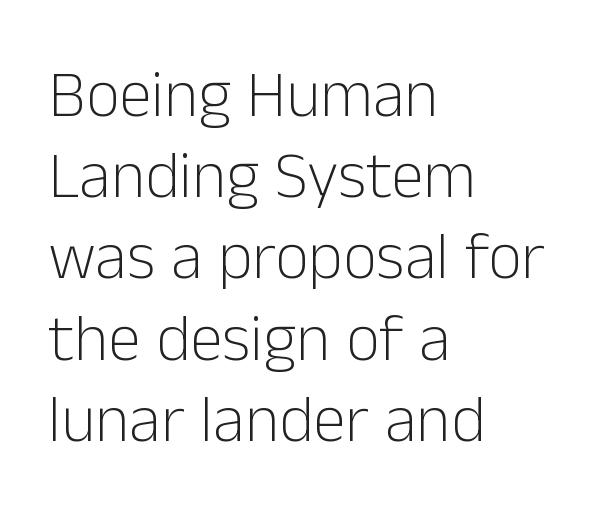
The passage shown is not bold in any degree. The letters advance in unequal steps, a hallmark of proportional type. Every row of glyphs begins at an identical x-position on the left. Observe the ordinary spacing: letters are neighbours, not strangers. The zone under the glyphs is completely vacant. The typeface chosen for these lines omits serifs.
